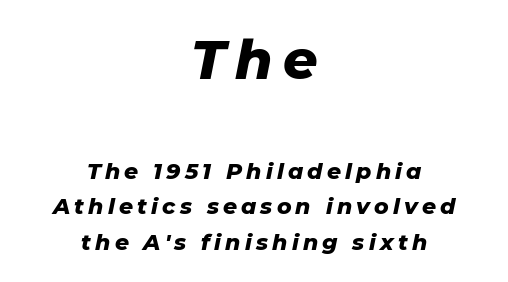
The image shows 54 px heavy type, italic (leaning right); set centered, normal line spacing (1.62x), not underlined; the first (top) block is 2.45x larger; low stroke contrast and a medium x-height.
